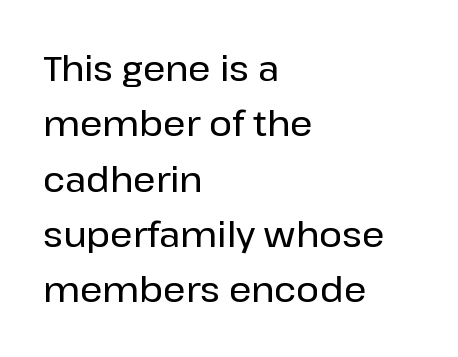
The image shows 35 px sans-serif type, upright; set left-aligned, normal line spacing (1.58x), normal letter spacing, not underlined; low stroke contrast and a medium x-height.
